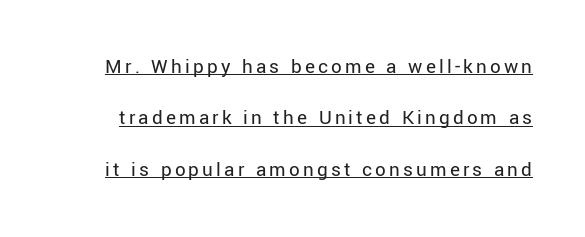
{"italic": "no", "bold": "no", "underline": "yes", "line_spacing": "loose", "line_spacing_ratio": 2.45, "glyph_px": 21}
